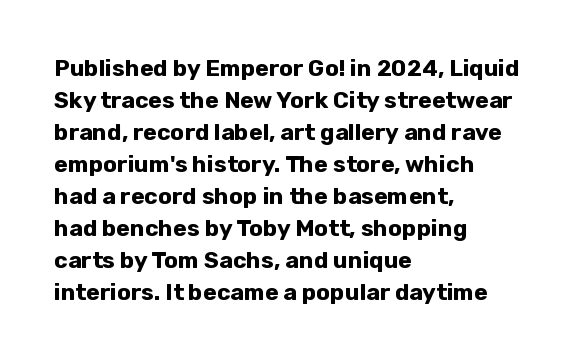
Compared with typical paragraphs, the rows here are spaced about the same. In terms of posture, this sample is upright. You'd pick this weight for a headline — it's a proper bold. Typeset ragged right — the left edge is the straight one.
